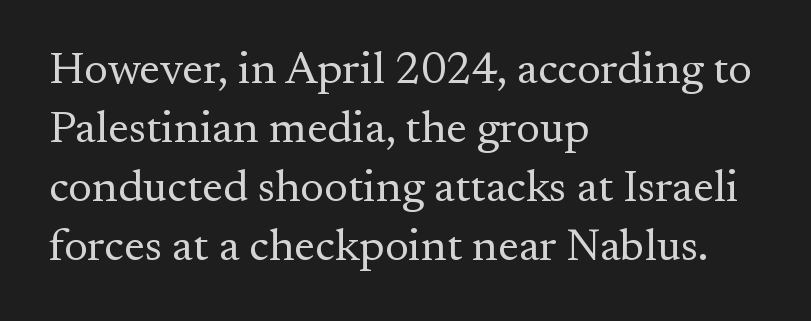
Q: Is the text bold? A: No.
Q: Is the text italic (slanted)? A: No, it is upright.
Q: Is the typeface a serif or a sans-serif typeface? A: Serif.
Q: Is the text underlined? A: No.
Q: How is the paragraph aligned? A: Left-aligned.
Q: Is the spacing between letters normal or unusually wide? A: Normal.
Q: Is the spacing between lines tight, normal or loose? A: Normal.
Q: Width (condensed, normal, or wide)? A: Normal.
Q: Stroke contrast? A: Medium.
Q: x-height? A: Small.
Q: Monospaced? A: No.
